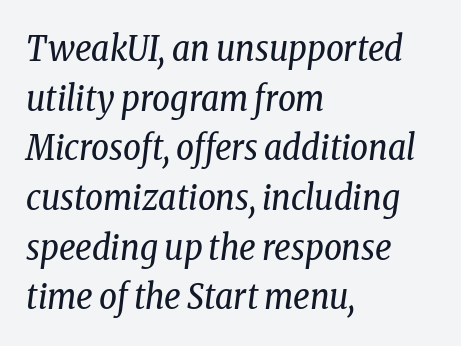
The image shows 35 px regular-weight, condensed serif type, italic (leaning right); set left-aligned, normal line spacing (1.42x), normal letter spacing, not underlined; low stroke contrast and a medium x-height.
